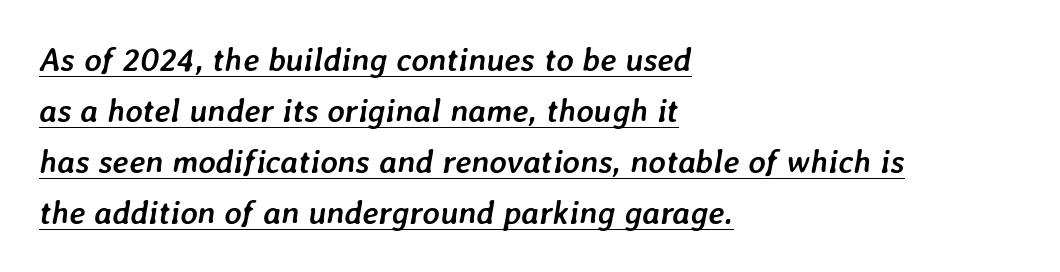
{"italic": "yes", "lean": "right", "slant_degrees": 7, "bold": "yes", "weight": "semibold", "width": "normal", "stroke_contrast": "low", "x_height": "medium", "monospaced": "no", "underline": "yes", "align": "left", "line_spacing": "normal", "line_spacing_ratio": 1.55, "letter_spacing": "normal", "letter_spacing_em": 0.0, "glyph_px": 33}
